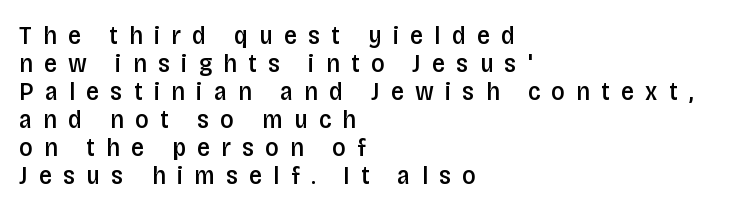
{"italic": "no", "bold": "semi", "underline": "no", "align": "left", "line_spacing": "tight", "line_spacing_ratio": 1.08, "letter_spacing": "wide", "letter_spacing_em": 0.43, "glyph_px": 26}
